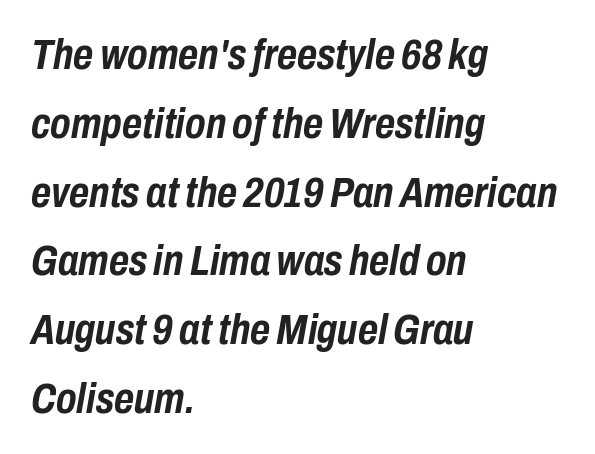
Q: Is the text bold? A: Yes.
Q: Is the text italic (slanted)? A: Yes, it leans right by about 10 degrees.
Q: Is the text underlined? A: No.
Q: How is the paragraph aligned? A: Left-aligned.
Q: Is the spacing between letters normal or unusually wide? A: Normal.
Q: Is the spacing between lines tight, normal or loose? A: Normal.
Q: Width (condensed, normal, or wide)? A: Condensed.
Q: Stroke contrast? A: Low.
Q: x-height? A: Medium.
Q: Monospaced? A: No.
